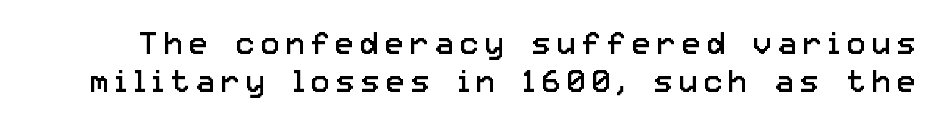
Q: Is the text bold? A: No.
Q: Is the text italic (slanted)? A: No, it is upright.
Q: Is the typeface a serif or a sans-serif typeface? A: Sans-serif.
Q: Is the text underlined? A: No.
Q: Width (condensed, normal, or wide)? A: Normal.
Q: Stroke contrast? A: Low.
Q: x-height? A: Medium.
Q: Monospaced? A: No.
